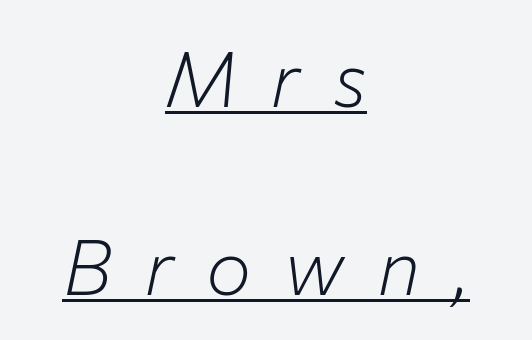
{"italic": "yes", "lean": "right", "slant_degrees": 12, "bold": "no", "weight": "light", "width": "normal", "stroke_contrast": "low", "x_height": "medium", "monospaced": "no", "underline": "yes", "align": "center", "line_spacing": "loose", "line_spacing_ratio": 2.47, "letter_spacing": "wide", "letter_spacing_em": 0.43, "glyph_px": 76}
